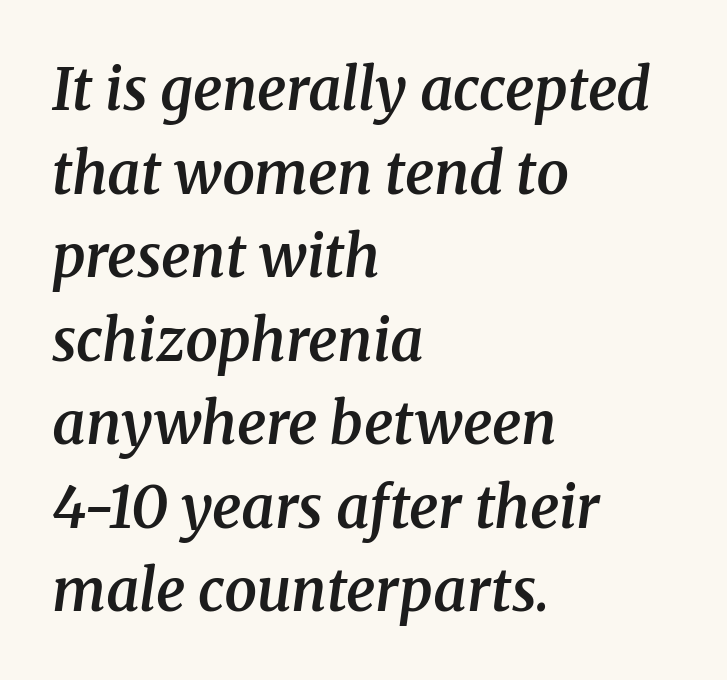
The image shows 58 px semibold serif type, italic (leaning right); set left-aligned, normal line spacing (1.44x), normal letter spacing, not underlined; medium stroke contrast and a medium x-height.
